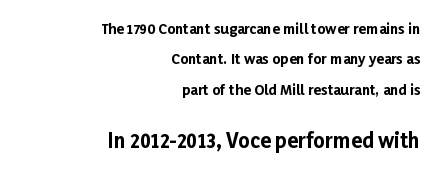
{"italic": "no", "bold": "yes", "underline": "no", "align": "right", "line_spacing": "loose", "line_spacing_ratio": 2.17, "letter_spacing": "normal", "letter_spacing_em": 0.0, "larger_block": "second", "size_ratio": 1.43, "glyph_px": 20}
